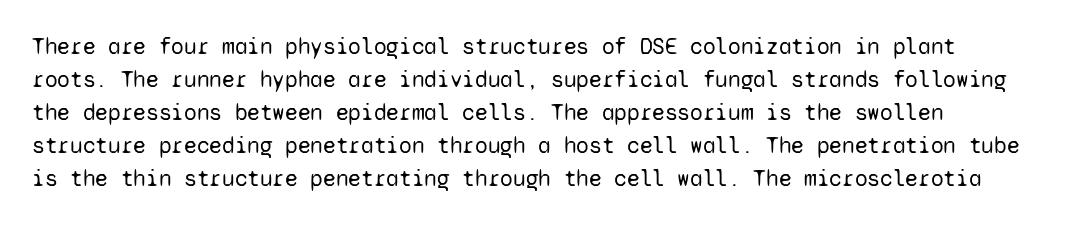
Honestly, the row spacing looks completely unremarkable. Caption: face not bold, strokes unweighted. Posture: vertical. This rendering features lettering with no underline. The setting favours the left margin, as ordinary paragraphs usually do.
